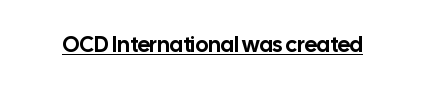
The image shows 22 px text type, upright; set normal letter spacing, underlined.
